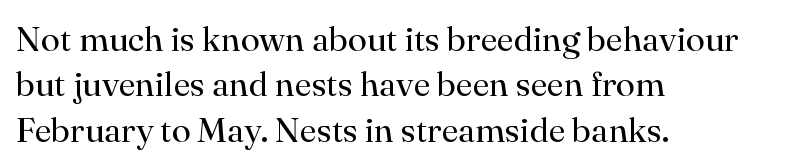
The designer went with a serif here, giving each stem small feet. Quick note: interline space is typical. The font sits on the lighter half of the weight spectrum, regular included. Proportional: the letters do not fall into vertical columns.
